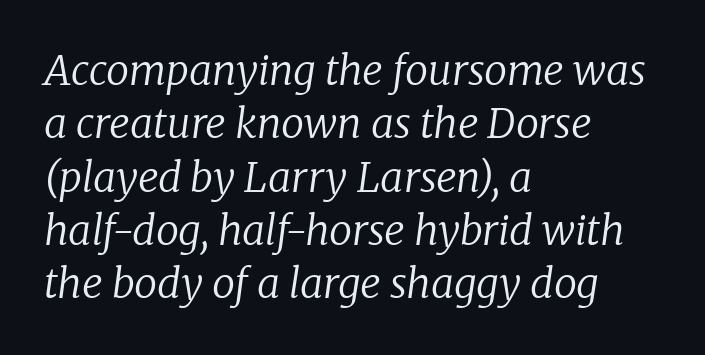
{"serif": "yes", "italic": "yes", "lean": "right", "slant_degrees": 8, "bold": "no", "weight": "regular", "width": "normal", "stroke_contrast": "low", "x_height": "medium", "monospaced": "no", "underline": "no", "align": "left", "line_spacing": "normal", "line_spacing_ratio": 1.3, "letter_spacing": "normal", "letter_spacing_em": 0.0, "glyph_px": 41}
